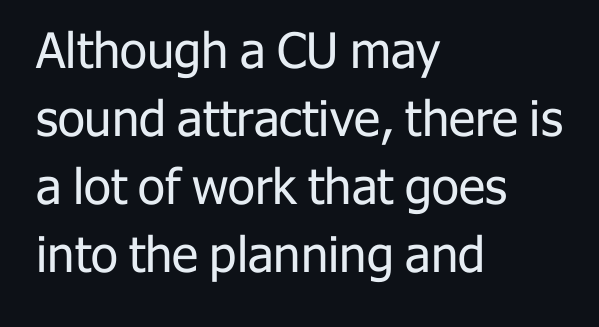
Q: Is the text bold? A: No.
Q: Is the text italic (slanted)? A: No, it is upright.
Q: Is the typeface a serif or a sans-serif typeface? A: Sans-serif.
Q: Is the text underlined? A: No.
Q: How is the paragraph aligned? A: Left-aligned.
Q: Is the spacing between letters normal or unusually wide? A: Normal.
Q: Is the spacing between lines tight, normal or loose? A: Normal.
Q: Width (condensed, normal, or wide)? A: Normal.
Q: Stroke contrast? A: Low.
Q: x-height? A: Medium.
Q: Monospaced? A: No.
